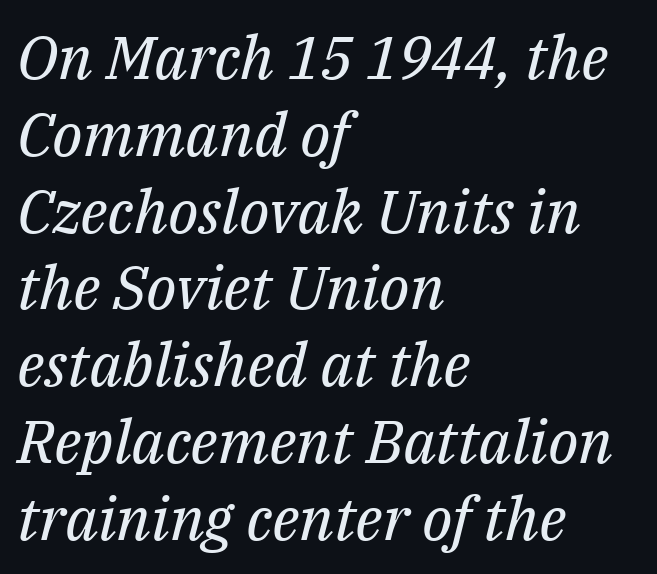
Q: Is the text bold? A: No.
Q: Is the text italic (slanted)? A: Yes, it leans right by about 14 degrees.
Q: Is the typeface a serif or a sans-serif typeface? A: Serif.
Q: Is the text underlined? A: No.
Q: How is the paragraph aligned? A: Left-aligned.
Q: Is the spacing between letters normal or unusually wide? A: Normal.
Q: Is the spacing between lines tight, normal or loose? A: Normal.
Q: Width (condensed, normal, or wide)? A: Normal.
Q: Stroke contrast? A: Medium.
Q: x-height? A: Medium.
Q: Monospaced? A: No.
